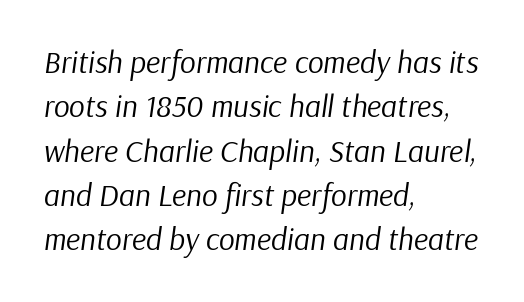
The image shows 31 px regular-weight type, italic (leaning right); set left-aligned, normal line spacing (1.43x), normal letter spacing, not underlined; low stroke contrast and a medium x-height.
